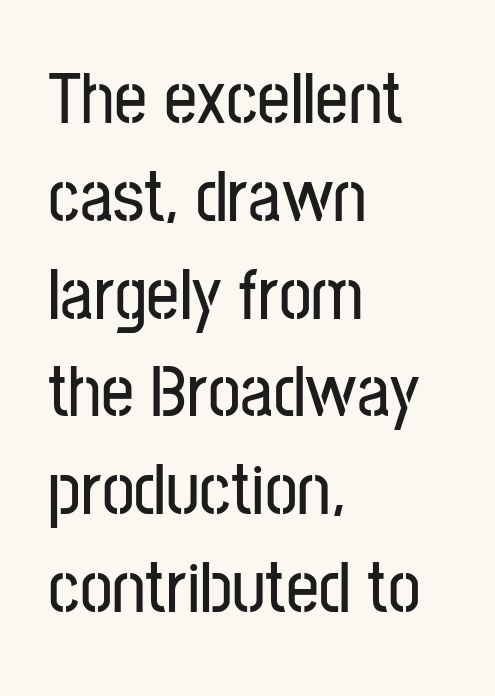
Horizontally, the lines are justified to the leading edge only. Summary of vertical rhythm: regular, with standard interline spacing. These lines were composed using upright roman letters. Are there feet on the stems? There aren't — it's a sans.
